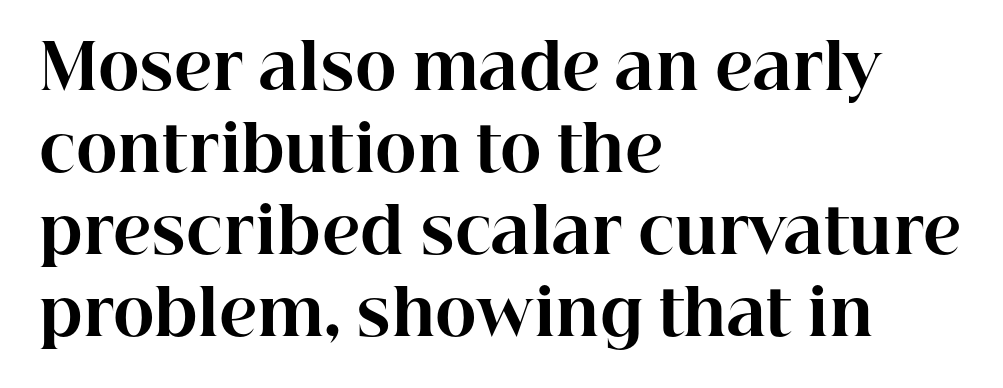
{"serif": "yes", "italic": "no", "bold": "yes", "weight": "bold", "width": "normal", "stroke_contrast": "high", "x_height": "medium", "monospaced": "no", "underline": "no", "align": "left", "line_spacing": "normal", "line_spacing_ratio": 1.3, "letter_spacing": "normal", "letter_spacing_em": 0.0, "glyph_px": 63}
